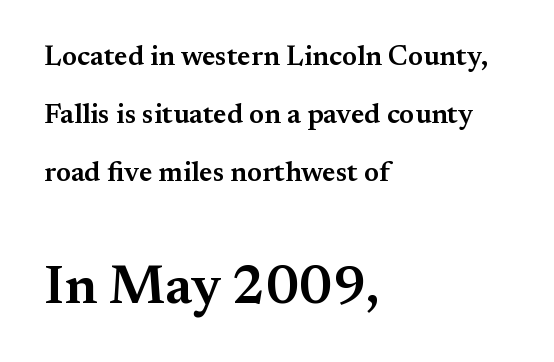
The image shows 55 px semibold serif type, upright; set left-aligned, loose line spacing (2.07x), normal letter spacing, not underlined; the second (bottom) block is 1.96x larger; medium stroke contrast and a small x-height.
